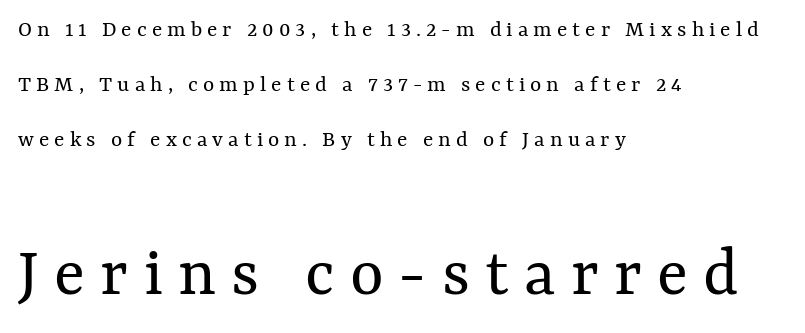
The image shows 72 px regular-weight type, upright; set left-aligned, loose line spacing (2.3x), unusually wide letter spacing (+0.21 em), not underlined; the second (bottom) block is 3.0x larger; medium stroke contrast and a medium x-height.
